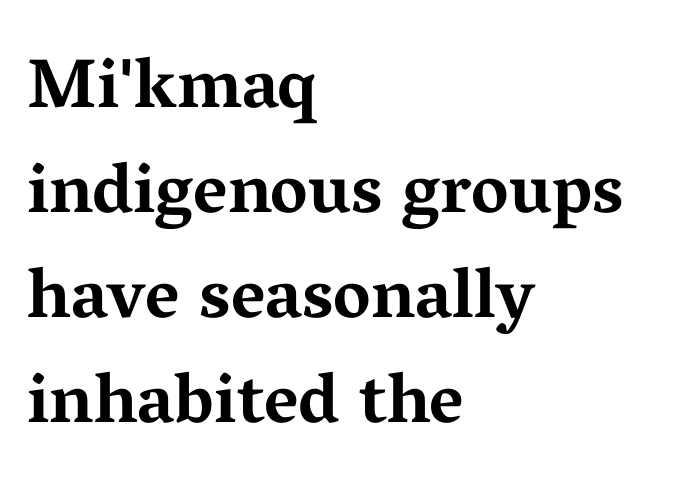
The strip under each line holds only bare page. Reading down the block, your eye returns to a fixed left position each line. Is there much room between lines? A standard amount, neither cramped nor airy. This is serif lettering, the kind often seen in printed books.
